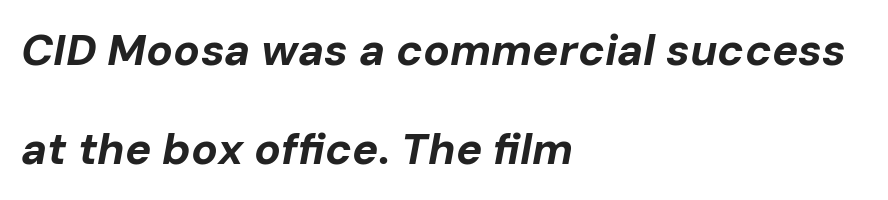
Q: Is the text bold? A: Yes.
Q: Is the text italic (slanted)? A: Yes, it leans right by about 10 degrees.
Q: Is the text underlined? A: No.
Q: How is the paragraph aligned? A: Left-aligned.
Q: Is the spacing between letters normal or unusually wide? A: Normal.
Q: Is the spacing between lines tight, normal or loose? A: Loose.
Q: Width (condensed, normal, or wide)? A: Normal.
Q: Stroke contrast? A: Low.
Q: x-height? A: Medium.
Q: Monospaced? A: No.
